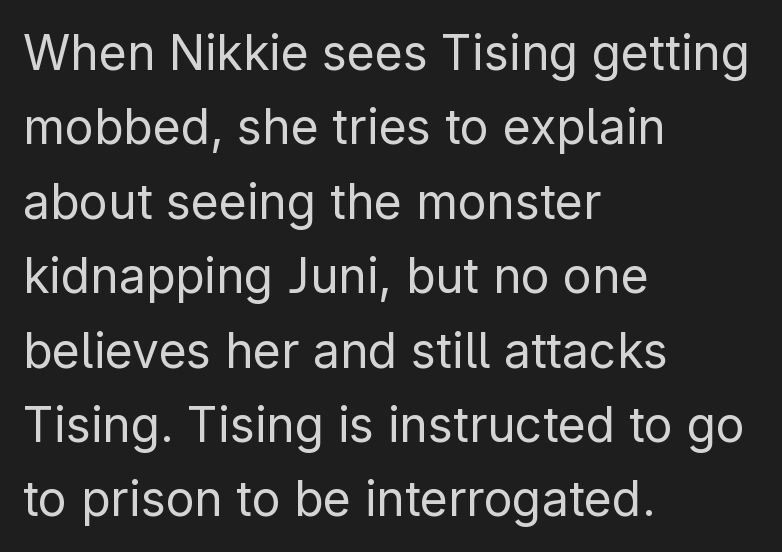
What kind of face is this? One without serifs — a sans. How would I describe the line gaps? Plain and ordinary. Tracking here is standard; glyphs follow each other at the usual distance. No extra ink here — the face is not bold. Nope, not italic — everything's standing straight. These lines are rendered in a variable-pitch font.
